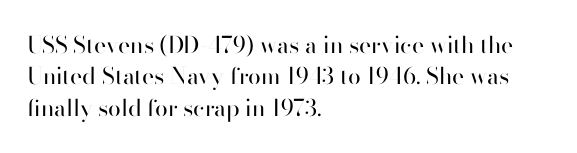
One glance says typical: line gaps are just what's usual. What stands out about the letter spacing? Nothing — it is the standard amount. This reads as an unemphasized weight, regular at the heaviest. The text block is weighted toward the left margin, trailing off unevenly rightward. Descender tails drop into unmarked territory. The specimen reads as upright at a glance.
